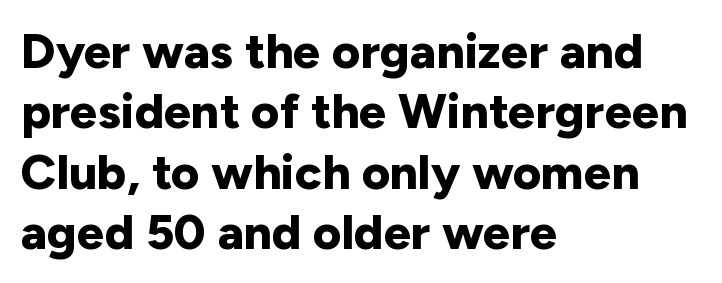
{"serif": "no", "italic": "no", "bold": "yes", "weight": "bold", "width": "normal", "stroke_contrast": "low", "x_height": "medium", "monospaced": "no", "underline": "no", "align": "left", "line_spacing_ratio": 1.23, "letter_spacing": "normal", "letter_spacing_em": 0.0, "glyph_px": 49}
